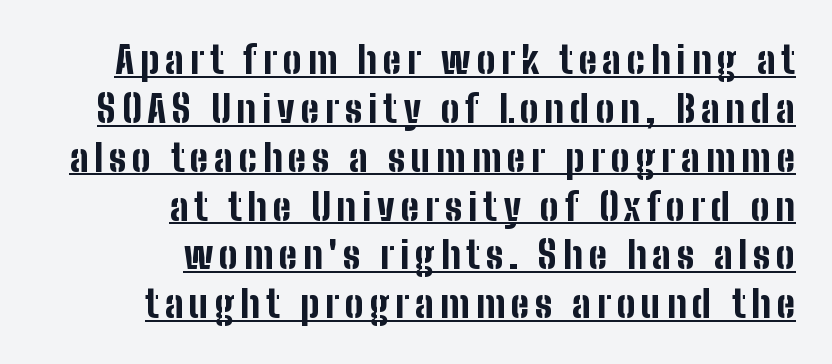
Q: Is the text bold? A: Yes.
Q: Is the text italic (slanted)? A: No, it is upright.
Q: Is the typeface a serif or a sans-serif typeface? A: Sans-serif.
Q: Is the text underlined? A: Yes.
Q: How is the paragraph aligned? A: Right-aligned.
Q: Is the spacing between lines tight, normal or loose? A: Normal.
Q: Width (condensed, normal, or wide)? A: Condensed.
Q: Stroke contrast? A: Low.
Q: x-height? A: Medium.
Q: Monospaced? A: No.
